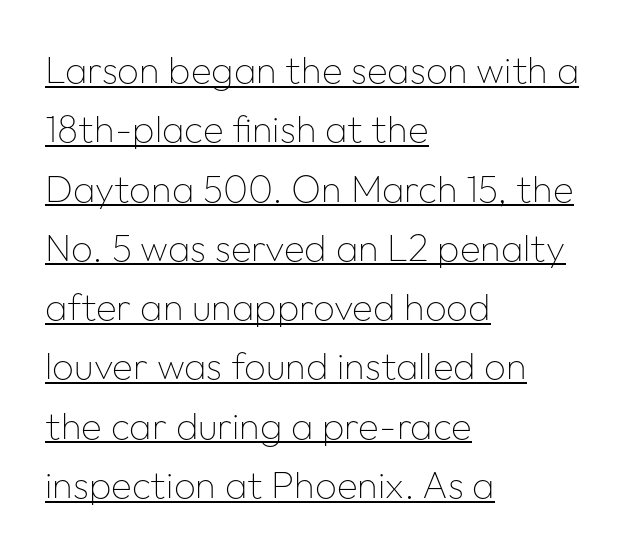
The image shows 38 px thin sans-serif type, upright; set left-aligned, normal line spacing (1.56x), normal letter spacing, underlined; low stroke contrast and a medium x-height.
